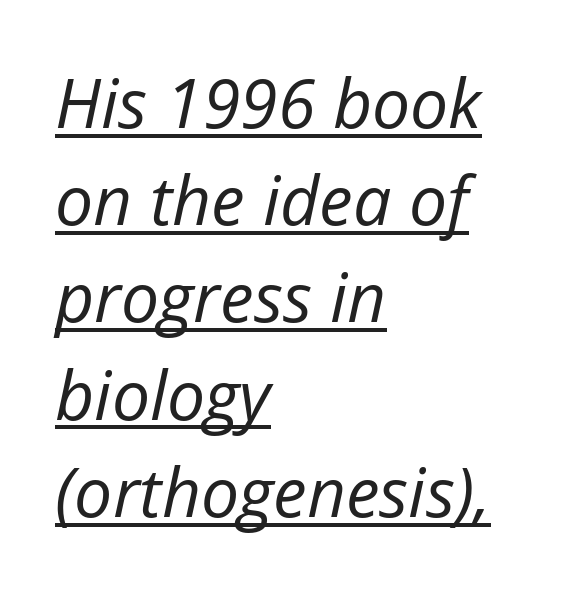
{"italic": "yes", "lean": "right", "slant_degrees": 12, "bold": "no", "weight": "regular", "width": "normal", "stroke_contrast": "low", "x_height": "medium", "monospaced": "no", "underline": "yes", "align": "left", "line_spacing": "normal", "line_spacing_ratio": 1.43, "letter_spacing": "normal", "letter_spacing_em": 0.0, "glyph_px": 68}
